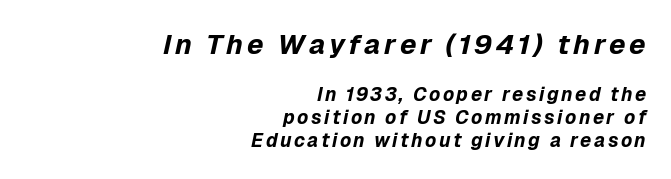
{"italic": "yes", "lean": "right", "slant_degrees": 12, "bold": "yes", "weight": "bold", "width": "normal", "stroke_contrast": "low", "x_height": "medium", "monospaced": "no", "underline": "no", "align": "right", "line_spacing_ratio": 1.21, "larger_block": "first", "size_ratio": 1.47, "glyph_px": 28}
